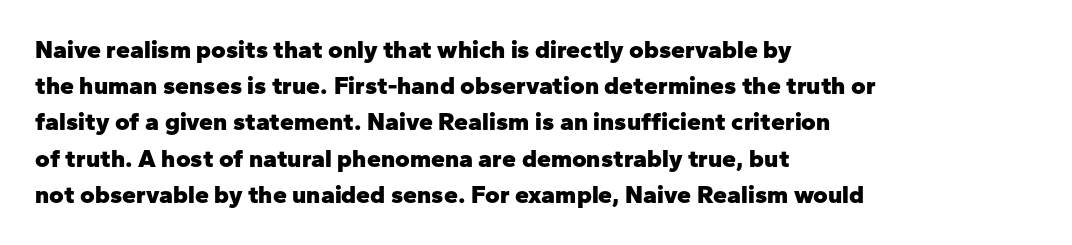
The image shows 25 px bold type, upright; set left-aligned, normal line spacing (1.45x), normal letter spacing, not underlined.
